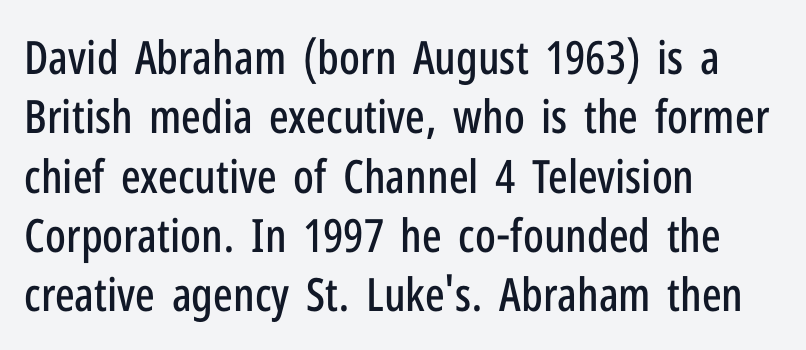
Vertically, the passage feels balanced, rows spaced as you'd expect. The type is set solid horizontally, with unmodified tracking. Left-aligned paragraph, ragged on the right. This sample has the flowing, uneven cadence of proportional lettering. Decoration check: the copy has no underline. These lines were composed using upright roman letters.
